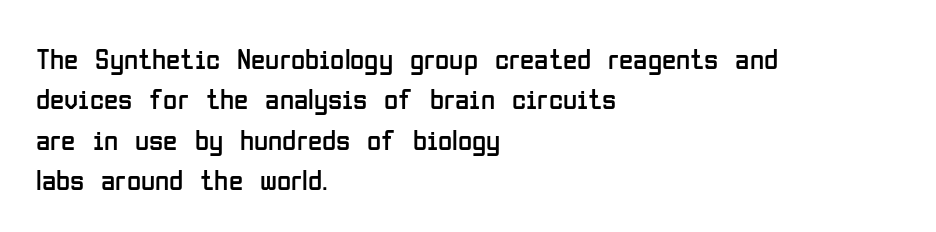
The characters are drawn with everyday or finer stroke widths. Looks like regular typesetting: each glyph gets only the width it needs. If you drew a line through each stem, it would be perfectly vertical. The specimen omits any rule beneath the text block's lines.
